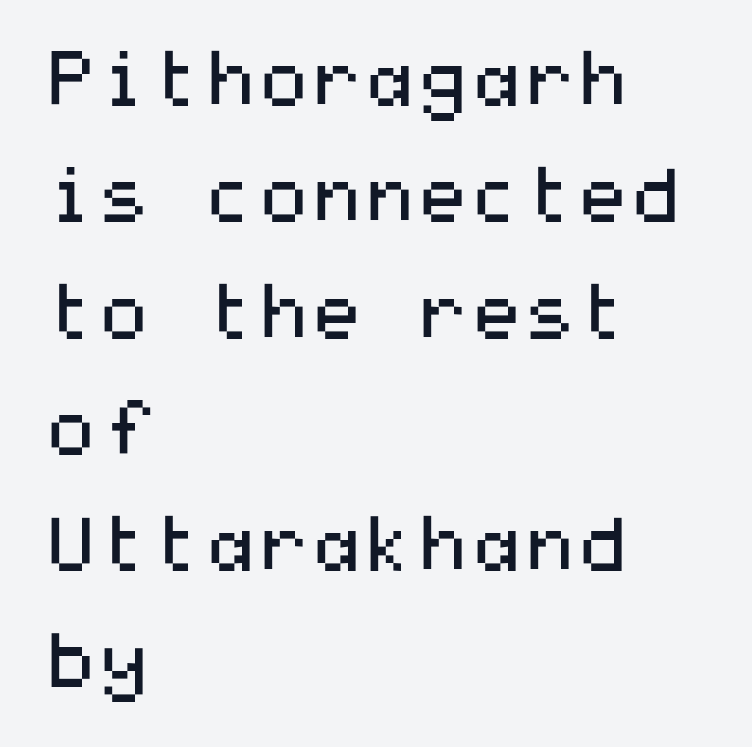
Q: Is the text bold? A: No.
Q: Is the text italic (slanted)? A: No, it is upright.
Q: Is the typeface a serif or a sans-serif typeface? A: Sans-serif.
Q: Is the text underlined? A: No.
Q: How is the paragraph aligned? A: Left-aligned.
Q: Is the spacing between letters normal or unusually wide? A: Normal.
Q: Is the spacing between lines tight, normal or loose? A: Normal.
Q: Width (condensed, normal, or wide)? A: Wide.
Q: Stroke contrast? A: Medium.
Q: x-height? A: Medium.
